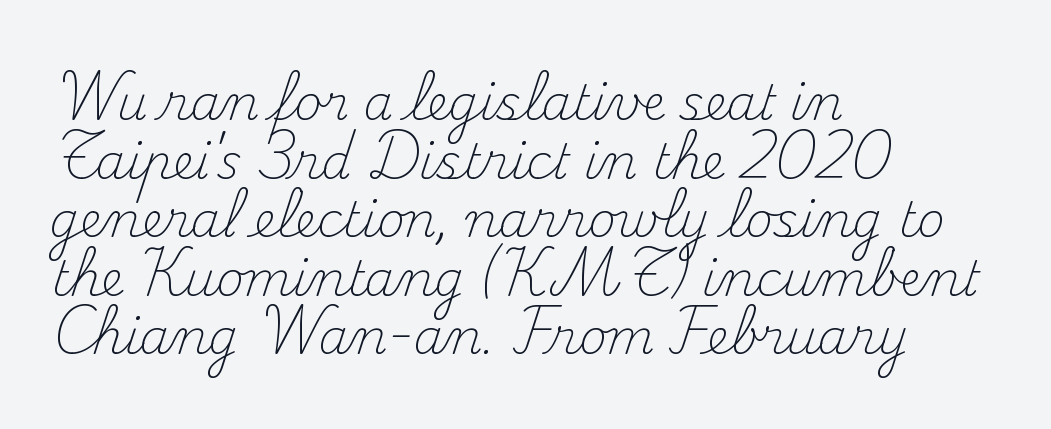
The image shows 48 px light serif type; set left-aligned, line spacing 1.22x, normal letter spacing, not underlined; medium stroke contrast and a small x-height.
